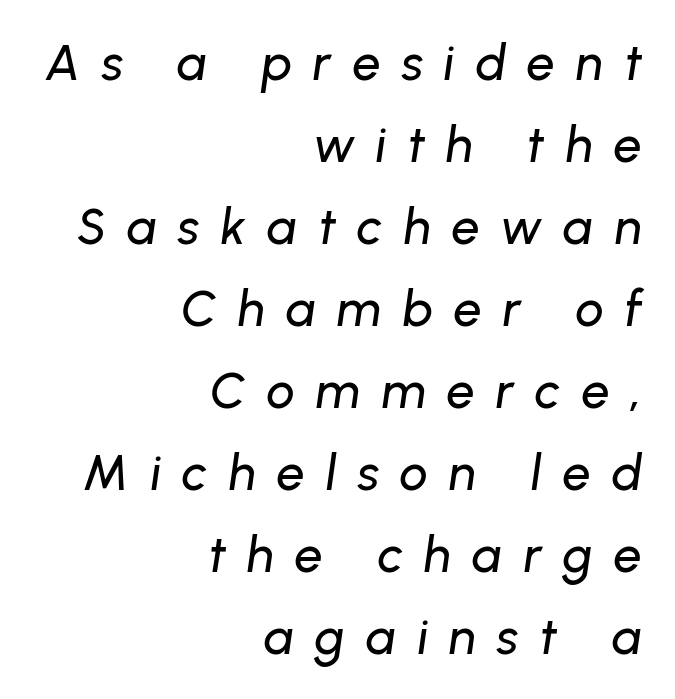
{"italic": "yes", "lean": "right", "slant_degrees": 8, "width": "normal", "stroke_contrast": "low", "x_height": "medium", "monospaced": "no", "underline": "no", "align": "right", "line_spacing": "normal", "line_spacing_ratio": 1.64, "letter_spacing": "wide", "letter_spacing_em": 0.42, "glyph_px": 50}
